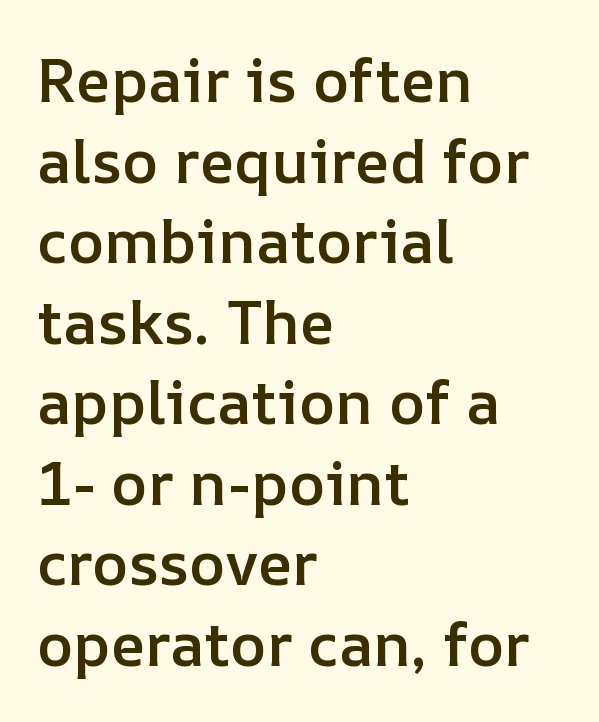
The image shows 61 px semibold type, upright; set left-aligned, normal line spacing (1.32x), normal letter spacing, not underlined; low stroke contrast and a medium x-height.
